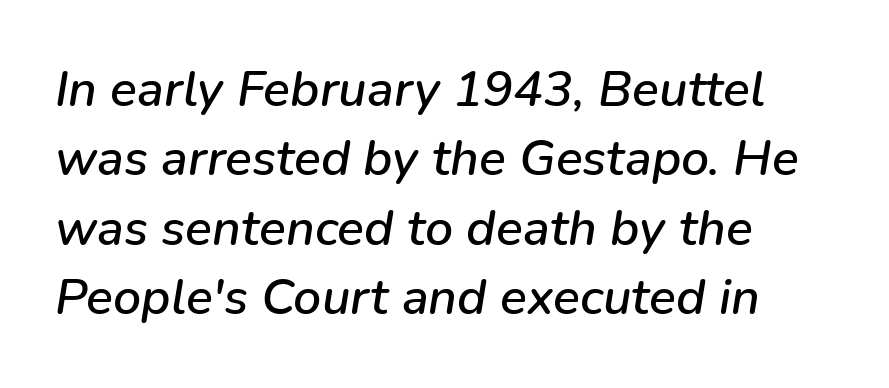
The image shows 50 px text type, italic (leaning right); set left-aligned, normal line spacing (1.39x), normal letter spacing, not underlined; low stroke contrast and a medium x-height.
